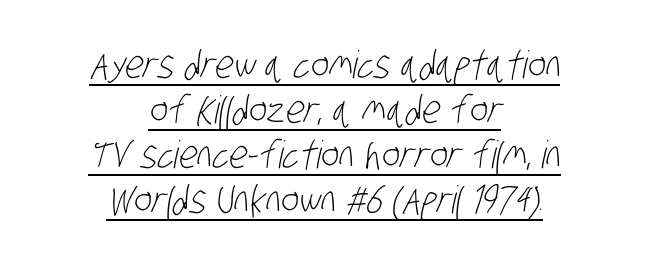
{"serif": "no", "bold": "no", "weight": "light", "width": "condensed", "stroke_contrast": "low", "x_height": "large", "monospaced": "no", "underline": "yes", "align": "center", "line_spacing_ratio": 1.18, "letter_spacing": "normal", "letter_spacing_em": 0.0, "glyph_px": 38}
